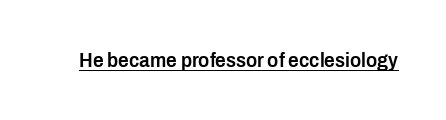
The image shows 21 px text type, upright; set normal letter spacing, underlined.
